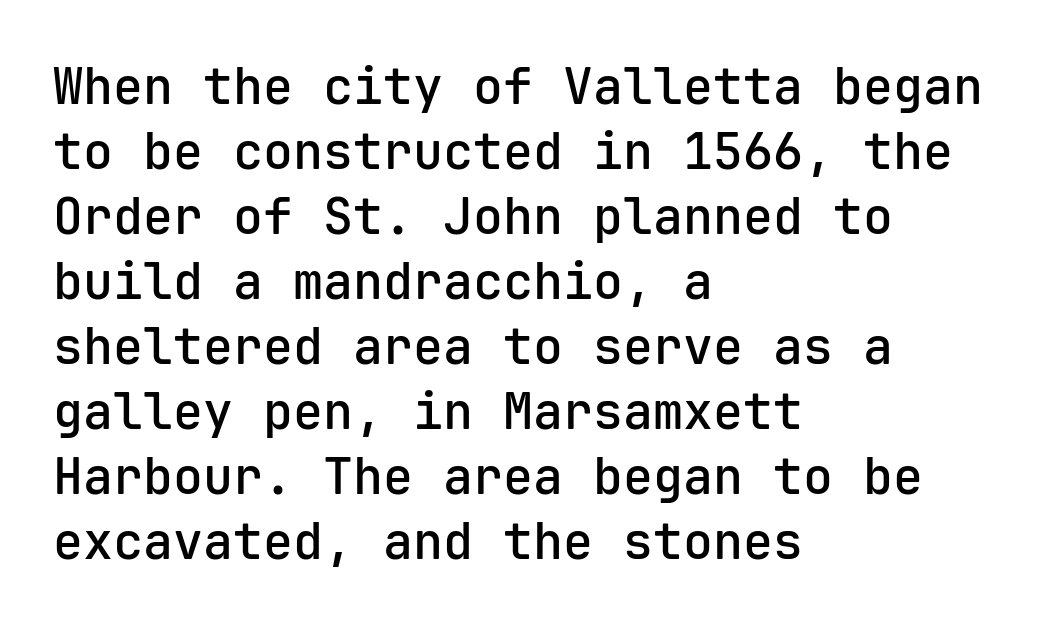
Q: Is the text bold? A: Semi-bold.
Q: Is the text italic (slanted)? A: No, it is upright.
Q: Is the typeface a serif or a sans-serif typeface? A: Sans-serif.
Q: Is the text underlined? A: No.
Q: How is the paragraph aligned? A: Left-aligned.
Q: Is the spacing between letters normal or unusually wide? A: Normal.
Q: Is the spacing between lines tight, normal or loose? A: Normal.
Q: Width (condensed, normal, or wide)? A: Normal.
Q: Stroke contrast? A: Low.
Q: x-height? A: Medium.
Q: Monospaced? A: Yes.
